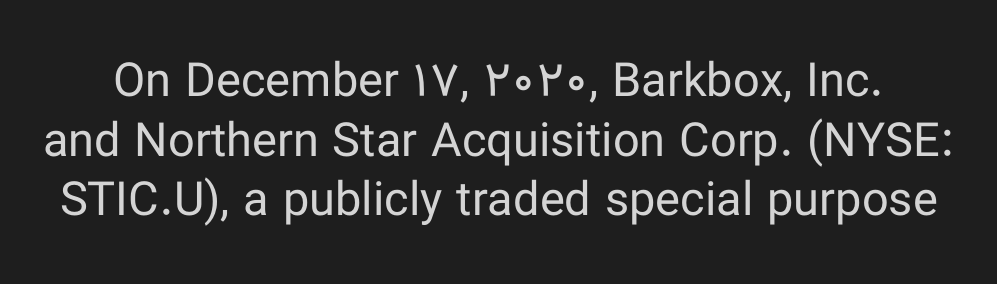
Q: Is the text bold? A: No.
Q: Is the text italic (slanted)? A: No, it is upright.
Q: Is the typeface a serif or a sans-serif typeface? A: Sans-serif.
Q: Is the text underlined? A: No.
Q: Is the spacing between letters normal or unusually wide? A: Normal.
Q: Is the spacing between lines tight, normal or loose? A: Normal.
Q: Width (condensed, normal, or wide)? A: Normal.
Q: Stroke contrast? A: Low.
Q: x-height? A: Medium.
Q: Monospaced? A: No.
